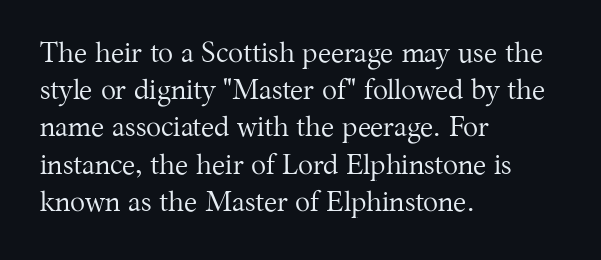
The image shows 28 px regular-weight serif type, upright; set left-aligned, normal line spacing (1.33x), normal letter spacing, not underlined; medium stroke contrast and a medium x-height.
